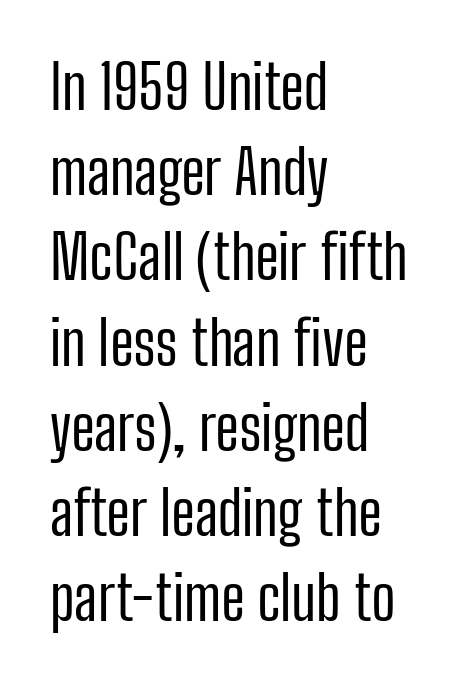
The image shows 60 px regular-weight, condensed sans-serif type, upright; set left-aligned, normal line spacing (1.42x), normal letter spacing, not underlined; low stroke contrast and a medium x-height.
